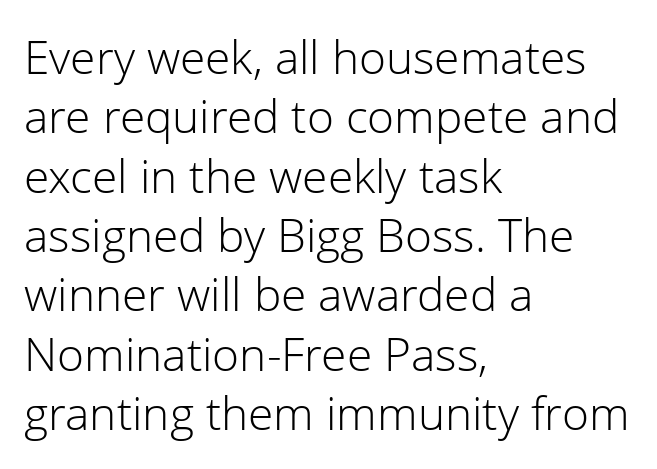
{"serif": "no", "italic": "no", "bold": "no", "weight": "light", "width": "normal", "stroke_contrast": "low", "x_height": "medium", "monospaced": "no", "underline": "no", "align": "left", "line_spacing": "normal", "line_spacing_ratio": 1.29, "letter_spacing": "normal", "letter_spacing_em": 0.0, "glyph_px": 46}
